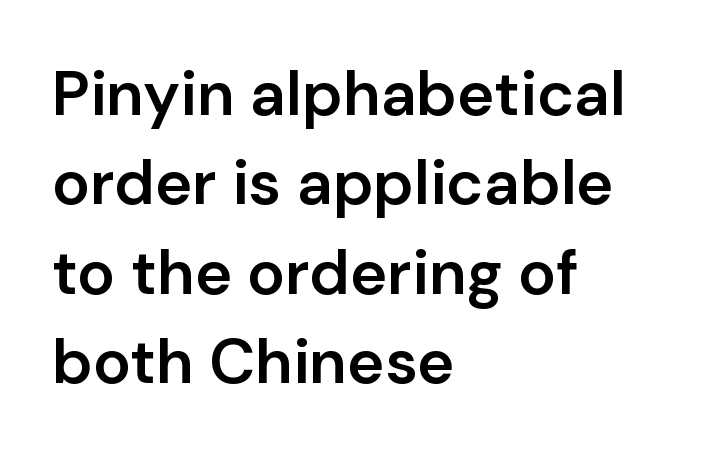
Q: Is the text bold? A: Semi-bold.
Q: Is the text italic (slanted)? A: No, it is upright.
Q: Is the typeface a serif or a sans-serif typeface? A: Sans-serif.
Q: Is the text underlined? A: No.
Q: How is the paragraph aligned? A: Left-aligned.
Q: Is the spacing between letters normal or unusually wide? A: Normal.
Q: Is the spacing between lines tight, normal or loose? A: Normal.
Q: Width (condensed, normal, or wide)? A: Normal.
Q: Stroke contrast? A: Low.
Q: x-height? A: Medium.
Q: Monospaced? A: No.
